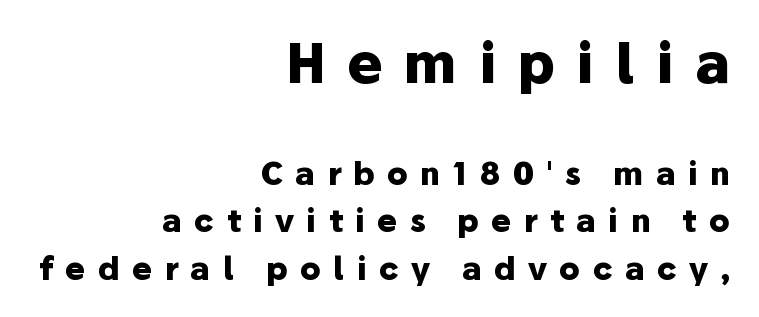
The image shows 54 px heavy sans-serif type, upright; set right-aligned, normal line spacing (1.52x), unusually wide letter spacing (+0.39 em), not underlined; the first (top) block is 1.74x larger; low stroke contrast and a medium x-height.
